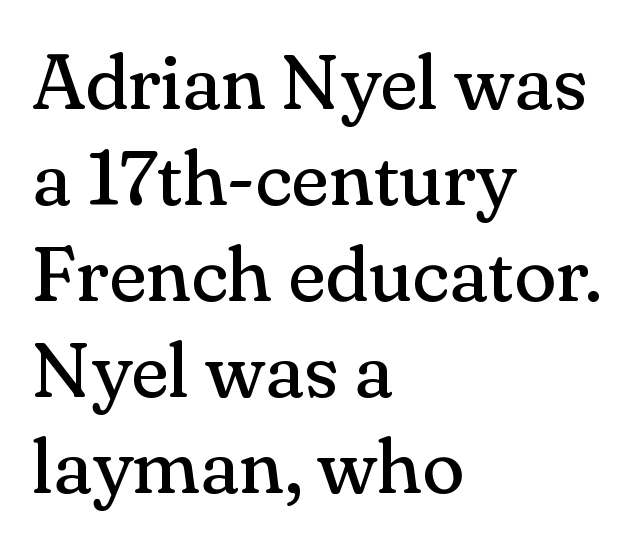
Stroke mass is kept to a normal reading level or below. Just letters on the line, the space beneath them empty. The passage shown is typeset with a serif family. No italicization has been applied; the sample stays upright. Layout note: lines flush left. Varying glyph widths throughout — classic text-font behaviour.
